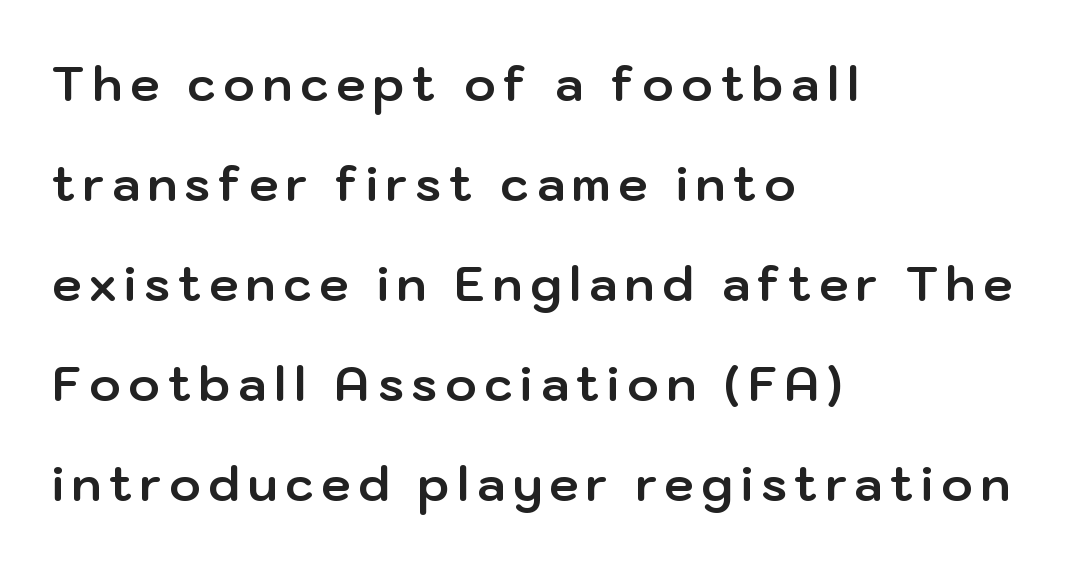
Strokes here are thick enough to call this a true bold. No feet cap the strokes, marking this as sans-serif type. The rendering uses a large line-height, opening up the rows. Anything drawn beneath the words? Only blank space.
